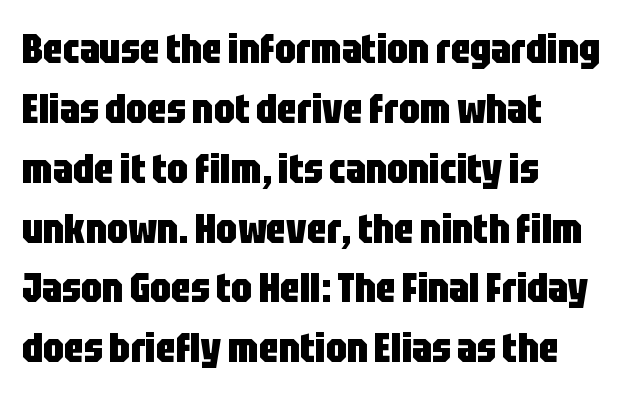
{"serif": "no", "italic": "no", "bold": "yes", "weight": "heavy", "width": "condensed", "stroke_contrast": "low", "x_height": "large", "monospaced": "no", "underline": "no", "align": "left", "line_spacing": "normal", "line_spacing_ratio": 1.46, "letter_spacing": "normal", "letter_spacing_em": 0.0, "glyph_px": 41}
